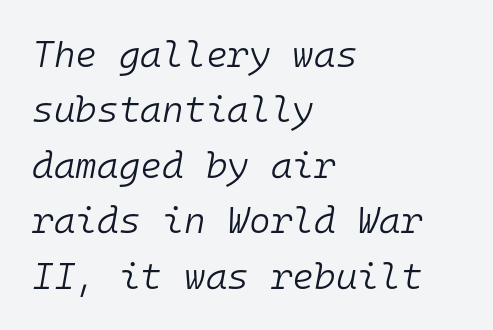
{"italic": "yes", "lean": "right", "slant_degrees": 10, "bold": "no", "weight": "light", "width": "normal", "stroke_contrast": "low", "x_height": "medium", "monospaced": "yes", "underline": "no", "align": "left", "line_spacing": "normal", "line_spacing_ratio": 1.5, "letter_spacing": "normal", "letter_spacing_em": 0.0, "glyph_px": 37}
